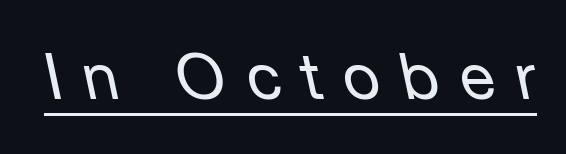
The weight tops out at a normal text grade. Honestly, the letter spacing is so wide it's the main thing you notice. The face used here is proportionally spaced, like ordinary book or web type. Tall strokes in this sample are angled rather than plumb. A continuous stroke trails under the words, as in a hyperlink.
